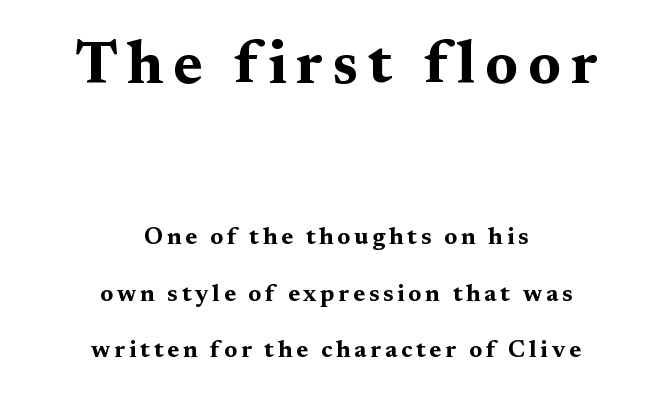
{"serif": "yes", "italic": "no", "bold": "yes", "weight": "bold", "width": "wide", "stroke_contrast": "medium", "x_height": "medium", "monospaced": "no", "underline": "no", "align": "center", "line_spacing": "loose", "line_spacing_ratio": 2.34, "larger_block": "first", "size_ratio": 2.5, "glyph_px": 60}
